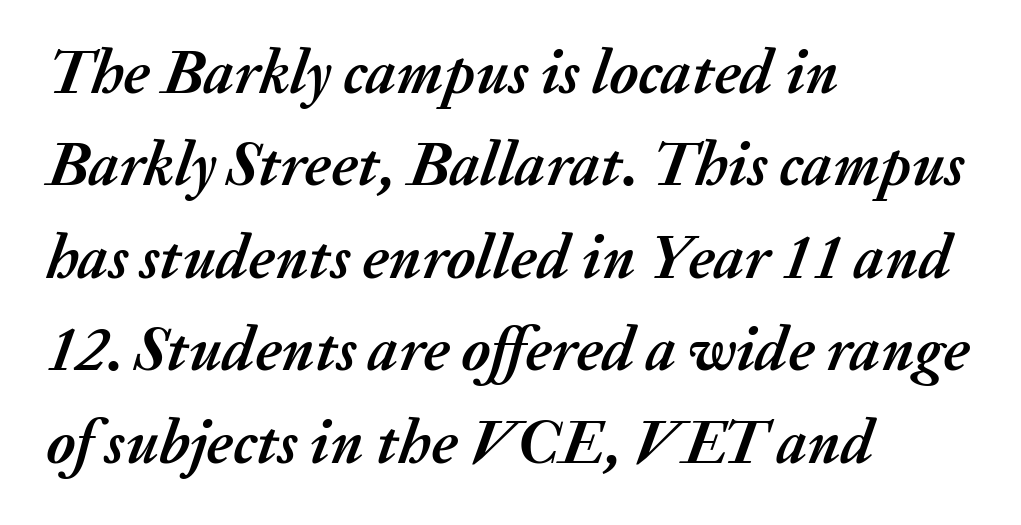
{"italic": "yes", "lean": "right", "slant_degrees": 20, "bold": "yes", "weight": "semibold", "width": "normal", "stroke_contrast": "medium", "x_height": "medium", "monospaced": "no", "underline": "no", "align": "left", "line_spacing": "normal", "line_spacing_ratio": 1.49, "letter_spacing": "normal", "letter_spacing_em": 0.0, "glyph_px": 62}
